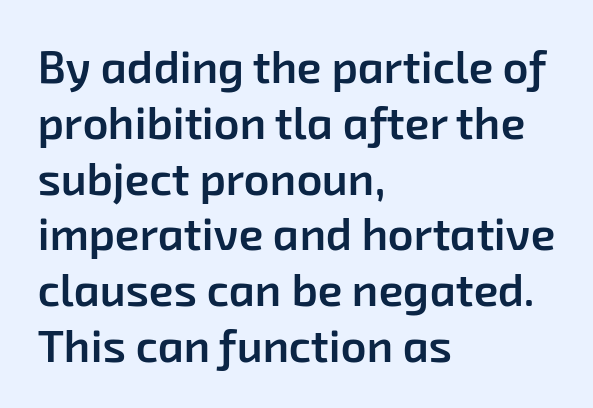
The image shows 45 px semibold sans-serif type; set left-aligned, line spacing 1.24x, normal letter spacing, not underlined; low stroke contrast and a medium x-height.
